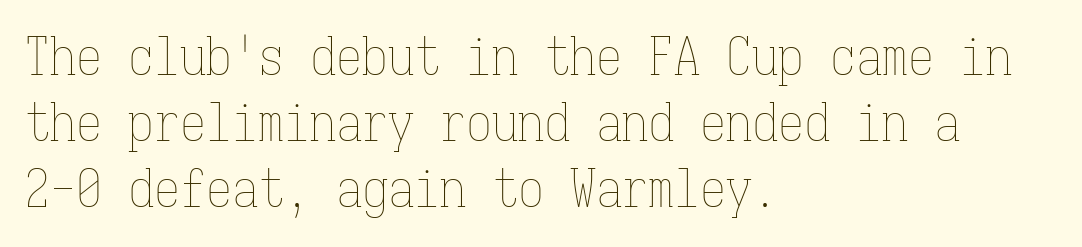
The image shows 52 px thin, condensed type, upright, monospaced; set left-aligned, normal line spacing (1.27x), normal letter spacing, not underlined; low stroke contrast and a medium x-height.
